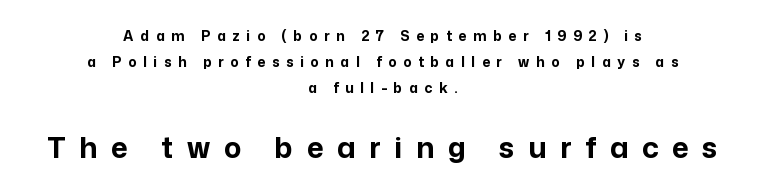
Bigger letters appear in the bottom chunk; the top chunk is reduced. Typesetter's note: full bold, strokes at maximum text heaviness. This rendering widens character spacing well past its baseline value. The typesetter chose a symmetrical, centered arrangement here. The font family rendered here belongs to the sans-serif group. Beneath every word, the page is bare.
